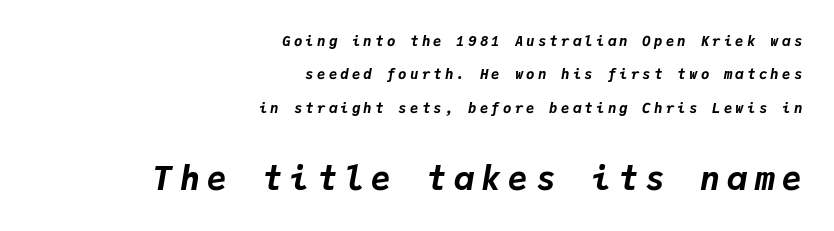
The letterforms stand isolated, each surrounded by extra space. Spacing verdict: monospaced, one width for all characters. This is oblique type, the kind used for emphasis or titles. The more generous point size was reserved for the lower chunk. In terms of leading, this rendering errs on the spacious side. The typesetter chose a ragged-left arrangement here.
